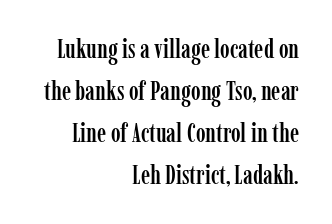
The image shows 26 px text type, upright; set right-aligned, normal line spacing (1.61x), normal letter spacing, not underlined.
